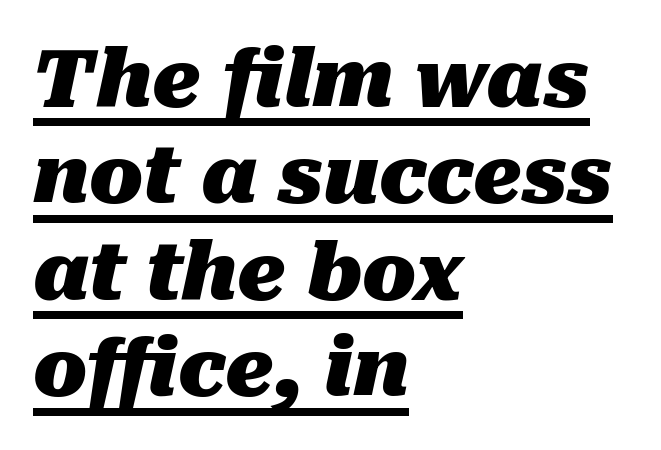
Line beginnings align vertically; line endings do not. This sample uses plain, unmodified letter spacing. Somebody hit Ctrl+U on this one — the words are underlined. The typesetting leans heavy: a genuine bold. Spacing verdict: proportional, widths tailored to each character. Rendered with sloped, italic letterforms.
